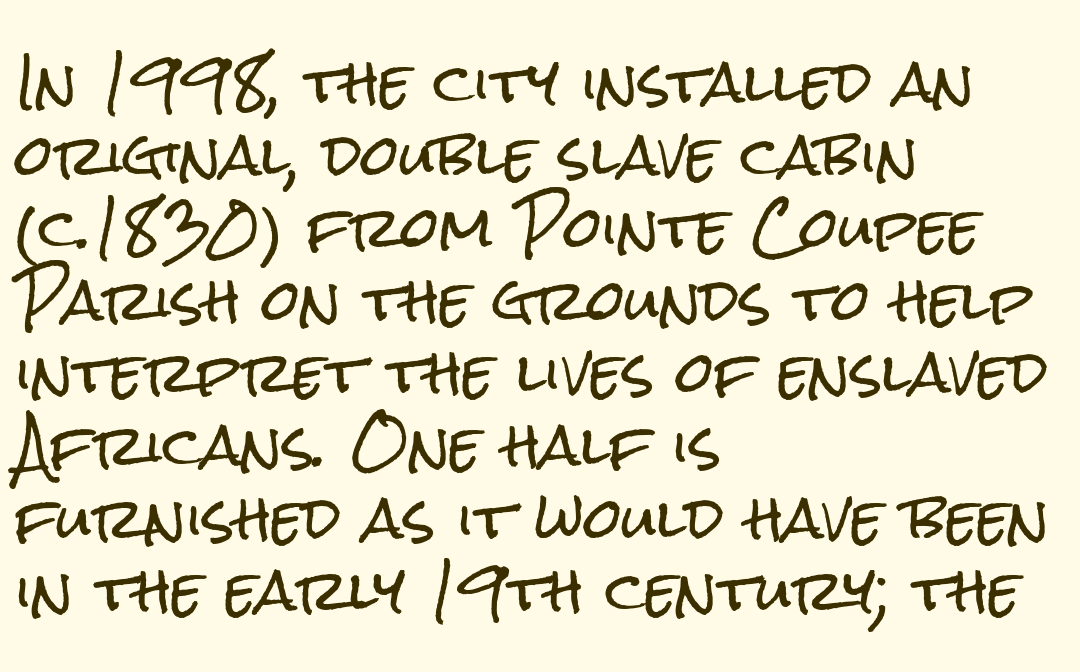
Q: Is the text italic (slanted)? A: No, it is upright.
Q: Is the typeface a serif or a sans-serif typeface? A: Sans-serif.
Q: Is the text underlined? A: No.
Q: How is the paragraph aligned? A: Left-aligned.
Q: Is the spacing between letters normal or unusually wide? A: Normal.
Q: Is the spacing between lines tight, normal or loose? A: Normal.
Q: Width (condensed, normal, or wide)? A: Condensed.
Q: Stroke contrast? A: Low.
Q: x-height? A: Medium.
Q: Monospaced? A: No.
